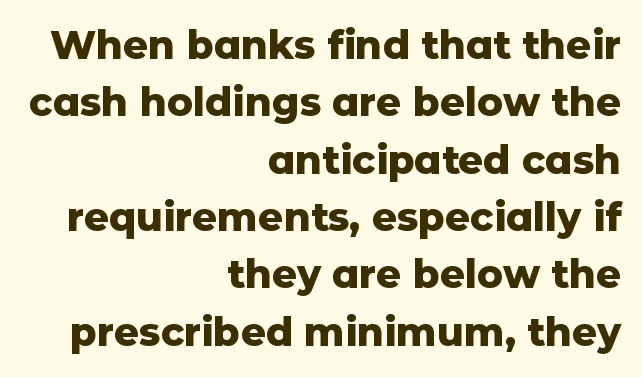
The image shows 39 px heavy sans-serif type, upright; set right-aligned, normal line spacing (1.47x), normal letter spacing, not underlined; low stroke contrast and a medium x-height.
